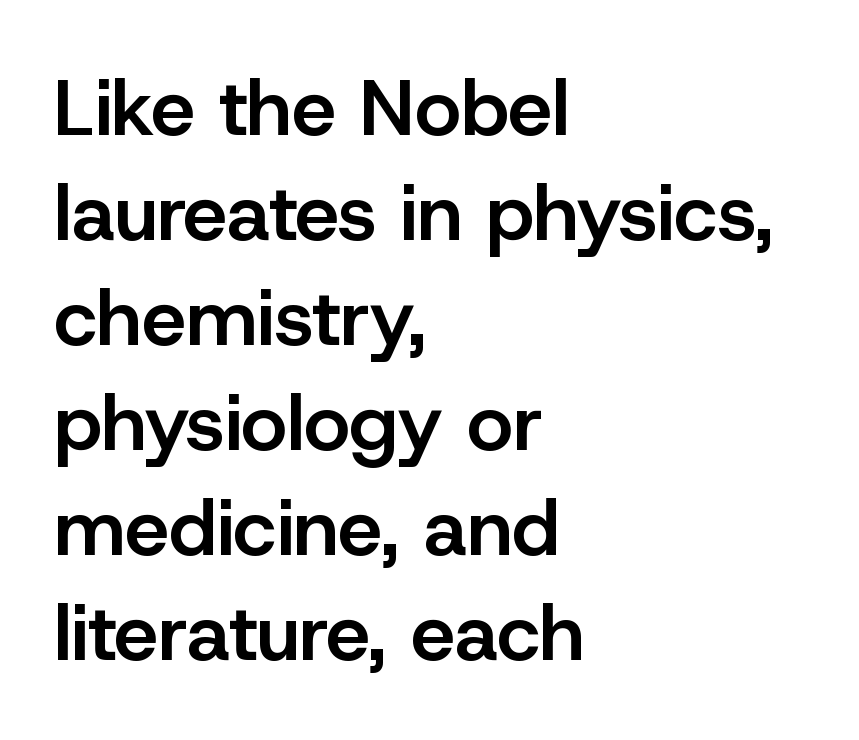
{"serif": "no", "italic": "no", "bold": "semi", "weight": "semibold", "width": "normal", "stroke_contrast": "low", "x_height": "medium", "monospaced": "no", "underline": "no", "align": "left", "line_spacing": "normal", "line_spacing_ratio": 1.33, "letter_spacing": "normal", "letter_spacing_em": 0.0, "glyph_px": 79}
